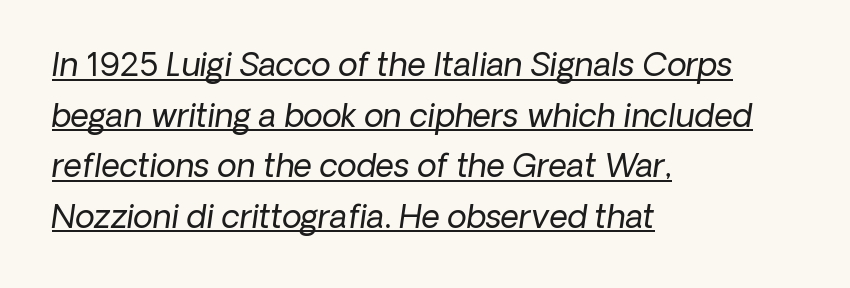
The image shows 32 px regular-weight sans-serif type; set left-aligned, normal line spacing (1.58x), normal letter spacing, underlined; low stroke contrast and a medium x-height.
